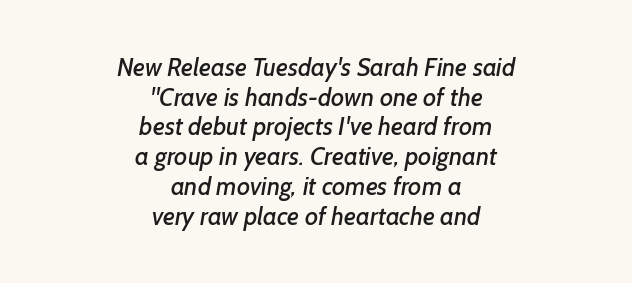
The image shows 25 px text type; set centered, line spacing 1.19x, normal letter spacing, not underlined.
